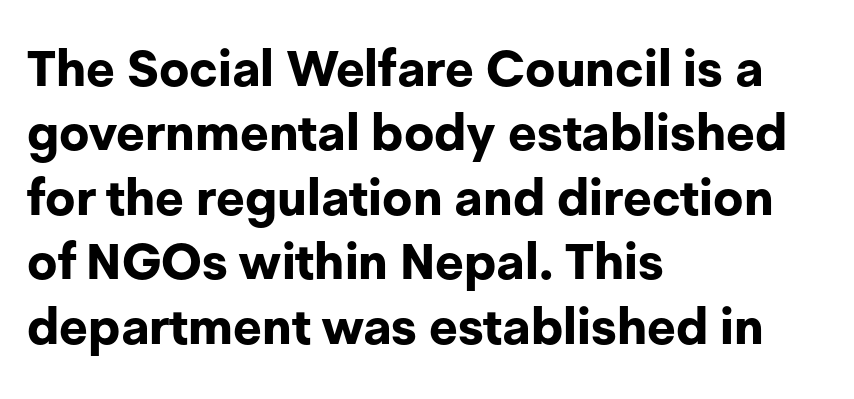
Q: Is the text bold? A: Yes.
Q: Is the text italic (slanted)? A: No, it is upright.
Q: Is the typeface a serif or a sans-serif typeface? A: Sans-serif.
Q: Is the text underlined? A: No.
Q: How is the paragraph aligned? A: Left-aligned.
Q: Is the spacing between letters normal or unusually wide? A: Normal.
Q: Is the spacing between lines tight, normal or loose? A: Normal.
Q: Width (condensed, normal, or wide)? A: Normal.
Q: Stroke contrast? A: Low.
Q: x-height? A: Medium.
Q: Monospaced? A: No.
